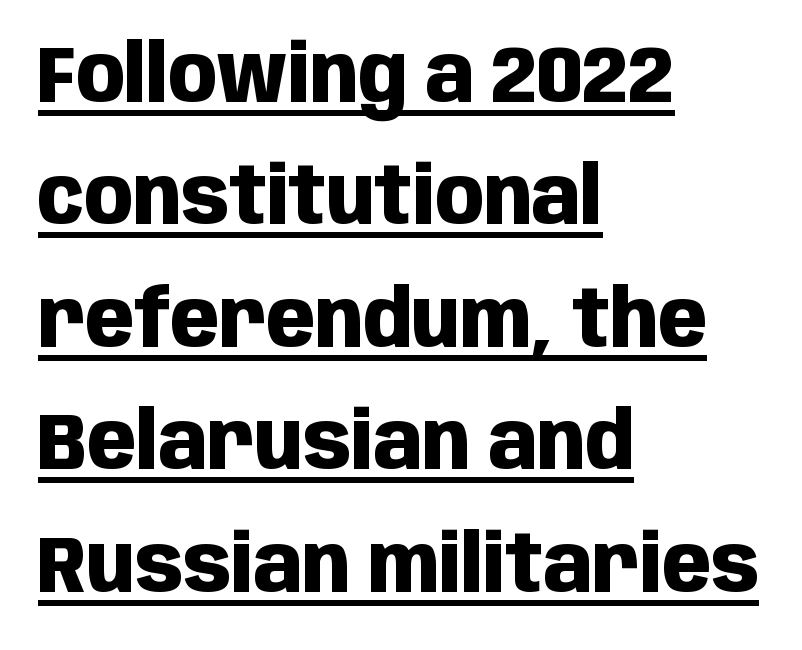
The image shows 80 px heavy, condensed sans-serif type, upright; set left-aligned, normal line spacing (1.53x), normal letter spacing, underlined; low stroke contrast and a large x-height.
